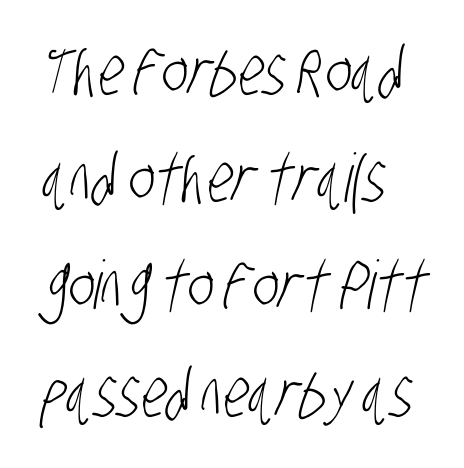
Q: Is the text bold? A: No.
Q: Is the typeface a serif or a sans-serif typeface? A: Sans-serif.
Q: Is the text underlined? A: No.
Q: How is the paragraph aligned? A: Left-aligned.
Q: Is the spacing between letters normal or unusually wide? A: Normal.
Q: Is the spacing between lines tight, normal or loose? A: Normal.
Q: Width (condensed, normal, or wide)? A: Condensed.
Q: Stroke contrast? A: Low.
Q: x-height? A: Large.
Q: Monospaced? A: No.
